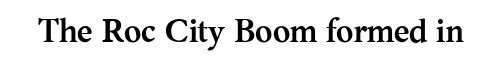
{"serif": "yes", "italic": "no", "bold": "yes", "weight": "semibold", "width": "normal", "stroke_contrast": "medium", "x_height": "medium", "monospaced": "no", "underline": "no", "letter_spacing": "normal", "letter_spacing_em": 0.0, "glyph_px": 33}
